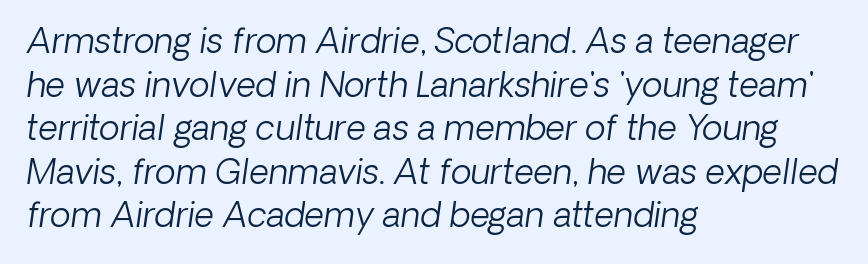
Inter-character spacing is left at the font's built-in metrics. Lines of text with bare space underneath. Tall strokes in this sample are angled rather than plumb. Caption: multi-line text, flush left, ragged right. Character widths vary here, with narrow letters taking less room than wide ones. Summary of weight: not heavy and not bold.
